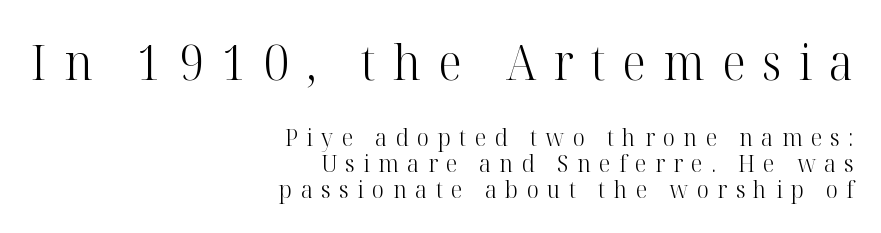
{"serif": "yes", "italic": "no", "bold": "no", "weight": "light", "width": "normal", "stroke_contrast": "high", "x_height": "medium", "monospaced": "no", "underline": "no", "align": "right", "line_spacing": "tight", "line_spacing_ratio": 1.09, "letter_spacing": "wide", "letter_spacing_em": 0.35, "larger_block": "first", "size_ratio": 2.04, "glyph_px": 49}
